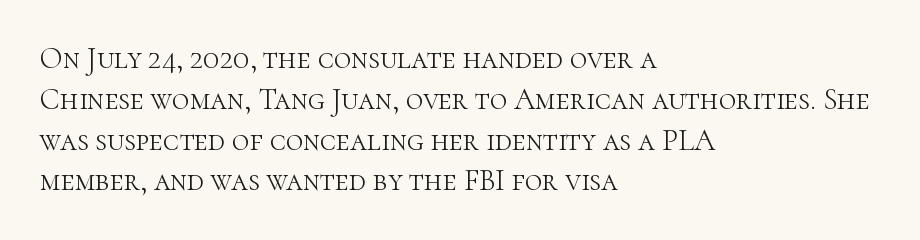
Q: Is the text bold? A: No.
Q: Is the text italic (slanted)? A: No, it is upright.
Q: Is the typeface a serif or a sans-serif typeface? A: Serif.
Q: Is the text underlined? A: No.
Q: How is the paragraph aligned? A: Left-aligned.
Q: Is the spacing between letters normal or unusually wide? A: Normal.
Q: Is the spacing between lines tight, normal or loose? A: Normal.
Q: Width (condensed, normal, or wide)? A: Normal.
Q: Stroke contrast? A: High.
Q: x-height? A: Medium.
Q: Monospaced? A: No.
